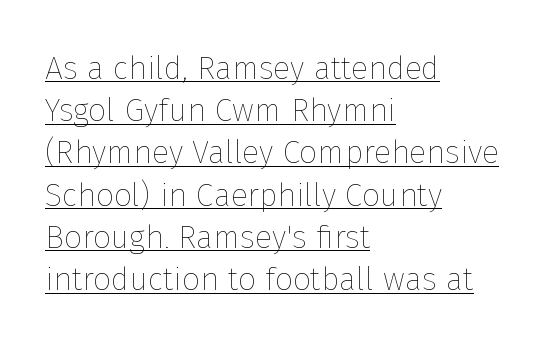
Q: Is the text bold? A: No.
Q: Is the text italic (slanted)? A: No, it is upright.
Q: Is the text underlined? A: Yes.
Q: How is the paragraph aligned? A: Left-aligned.
Q: Is the spacing between letters normal or unusually wide? A: Normal.
Q: Is the spacing between lines tight, normal or loose? A: Normal.
Q: Width (condensed, normal, or wide)? A: Normal.
Q: Stroke contrast? A: Low.
Q: x-height? A: Medium.
Q: Monospaced? A: No.
